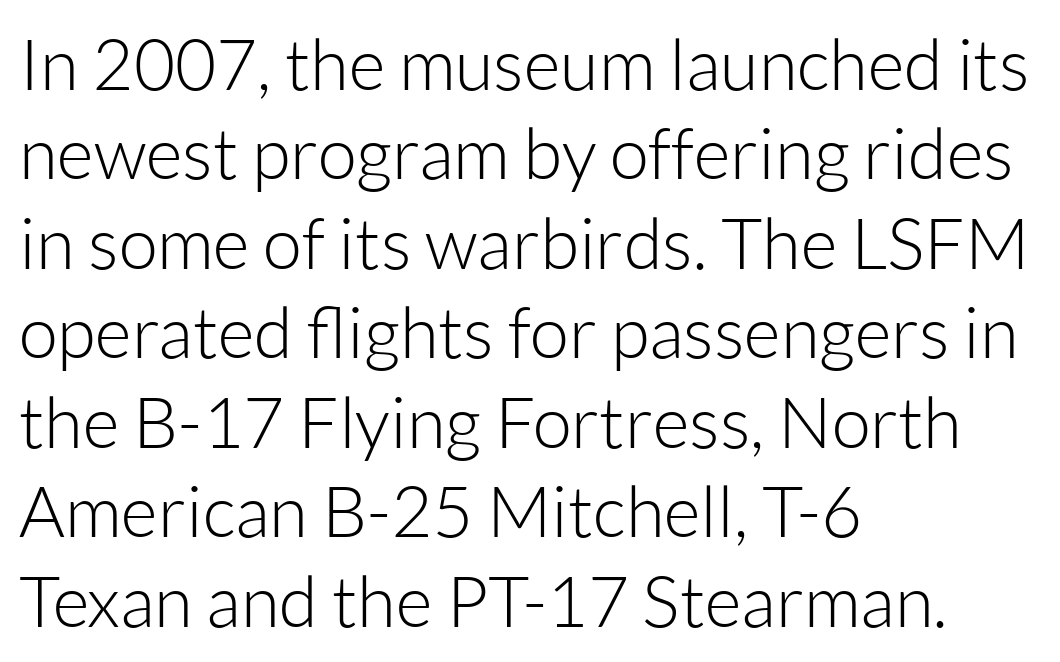
Q: Is the text bold? A: No.
Q: Is the text italic (slanted)? A: No, it is upright.
Q: Is the typeface a serif or a sans-serif typeface? A: Sans-serif.
Q: Is the text underlined? A: No.
Q: How is the paragraph aligned? A: Left-aligned.
Q: Is the spacing between letters normal or unusually wide? A: Normal.
Q: Is the spacing between lines tight, normal or loose? A: Normal.
Q: Width (condensed, normal, or wide)? A: Normal.
Q: Stroke contrast? A: Low.
Q: x-height? A: Medium.
Q: Monospaced? A: No.
